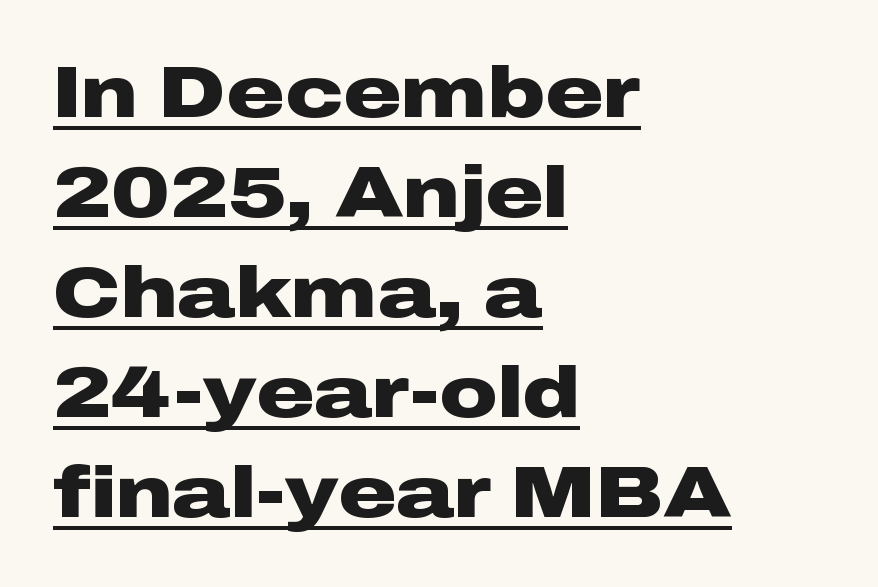
This sample is left-justified, so line endings fall wherever the words run out. Every stem runs plumb, perpendicular to the baseline. Has an underline been added? It has. Look at the stroke-to-counter ratio: heavy, a bold. You could not count columns in this text — the font is proportionally spaced.
